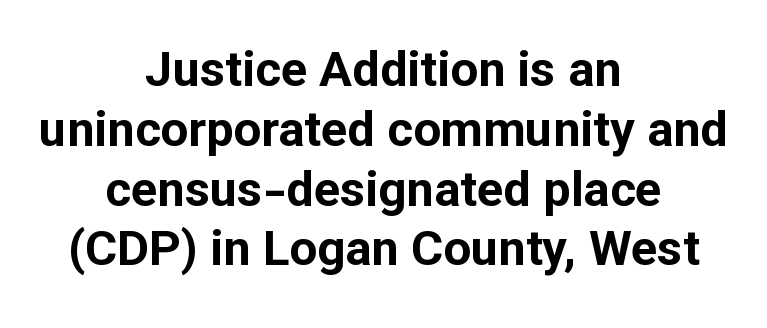
The letters stand straight up with perfectly vertical stems. Alignment: centered. The designer went with a sans here, leaving each stem footless. A bare baseline throughout the passage. The passage shown is typed in a proportional face where columns would drift. Words appear dense and cohesive because spacing is normal.
